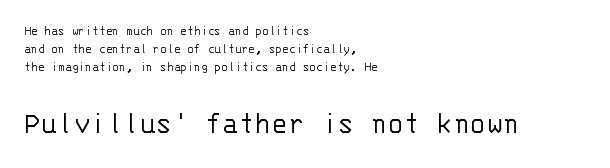
{"serif": "no", "italic": "no", "bold": "no", "weight": "light", "width": "normal", "stroke_contrast": "low", "x_height": "large", "monospaced": "yes", "underline": "no", "align": "left", "line_spacing": "normal", "line_spacing_ratio": 1.3, "letter_spacing": "normal", "letter_spacing_em": 0.0, "larger_block": "second", "size_ratio": 2.43, "glyph_px": 34}
